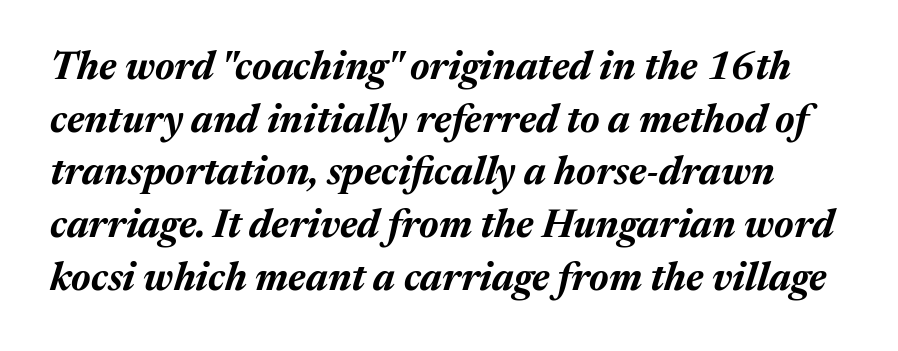
Q: Is the text bold? A: Yes.
Q: Is the text italic (slanted)? A: Yes, it leans right by about 17 degrees.
Q: Is the text underlined? A: No.
Q: Is the spacing between letters normal or unusually wide? A: Normal.
Q: Is the spacing between lines tight, normal or loose? A: Normal.
Q: Width (condensed, normal, or wide)? A: Normal.
Q: Stroke contrast? A: Medium.
Q: x-height? A: Medium.
Q: Monospaced? A: No.
